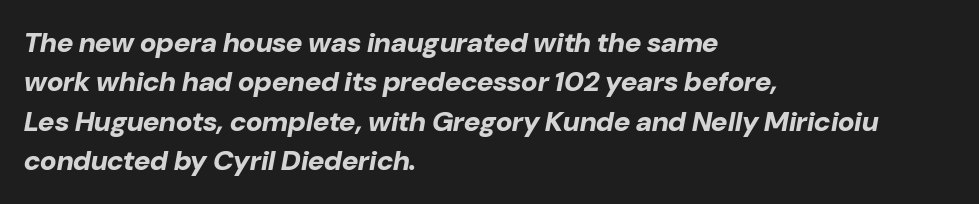
The image shows 28 px bold type, italic (leaning right); set left-aligned, normal line spacing (1.41x), normal letter spacing, not underlined; low stroke contrast and a medium x-height.
